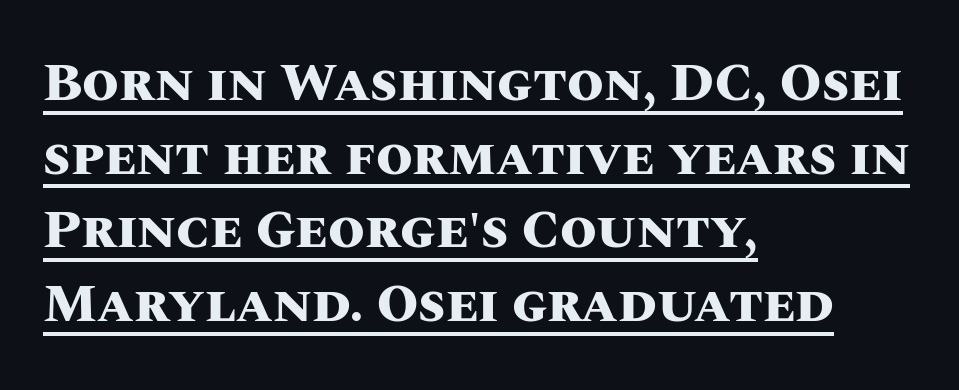
{"italic": "no", "bold": "yes", "weight": "heavy", "width": "normal", "stroke_contrast": "medium", "x_height": "large", "monospaced": "no", "underline": "yes", "align": "left", "line_spacing": "normal", "line_spacing_ratio": 1.39, "letter_spacing": "normal", "letter_spacing_em": 0.0, "glyph_px": 53}
